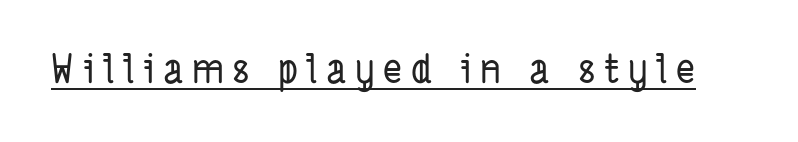
The letters advance in unequal steps, a hallmark of proportional type. This is sans-serif lettering, the kind often seen on screens and signage. Honestly, the underline is the first thing you notice here. This sample uses expanded letter spacing, leaving extra air between glyphs.
